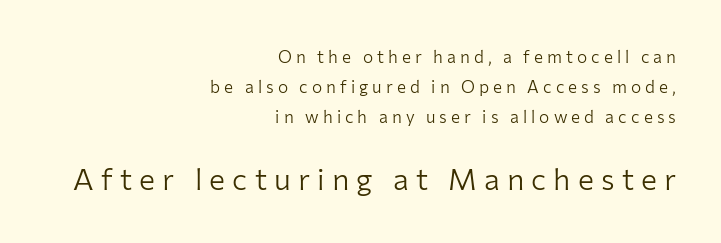
The font's upright variant was chosen for this text. Note: smaller setting up top, larger setting below. Type style note: lacks serifs. The letters advance in unequal steps, a hallmark of proportional type. Has an underline been added? It has not.
